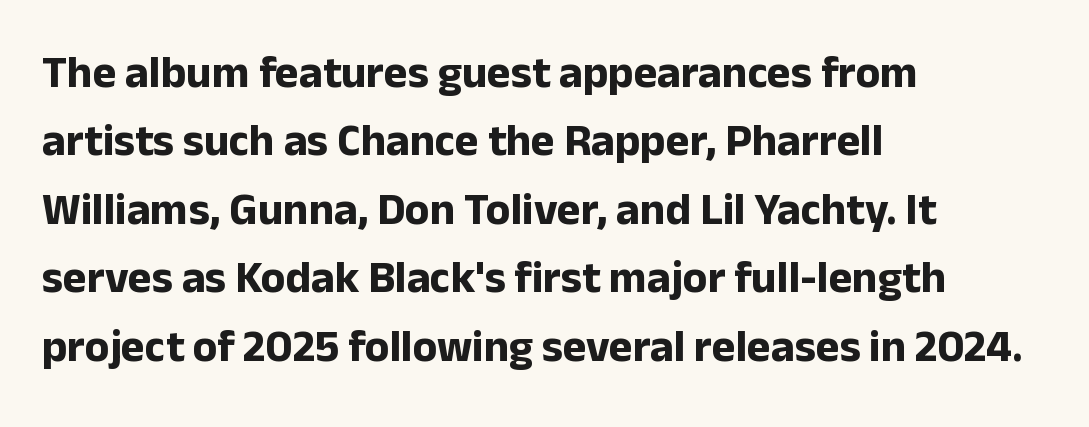
Q: Is the text bold? A: Yes.
Q: Is the text italic (slanted)? A: No, it is upright.
Q: Is the typeface a serif or a sans-serif typeface? A: Sans-serif.
Q: Is the text underlined? A: No.
Q: How is the paragraph aligned? A: Left-aligned.
Q: Is the spacing between letters normal or unusually wide? A: Normal.
Q: Is the spacing between lines tight, normal or loose? A: Normal.
Q: Width (condensed, normal, or wide)? A: Normal.
Q: Stroke contrast? A: Low.
Q: x-height? A: Medium.
Q: Monospaced? A: No.
